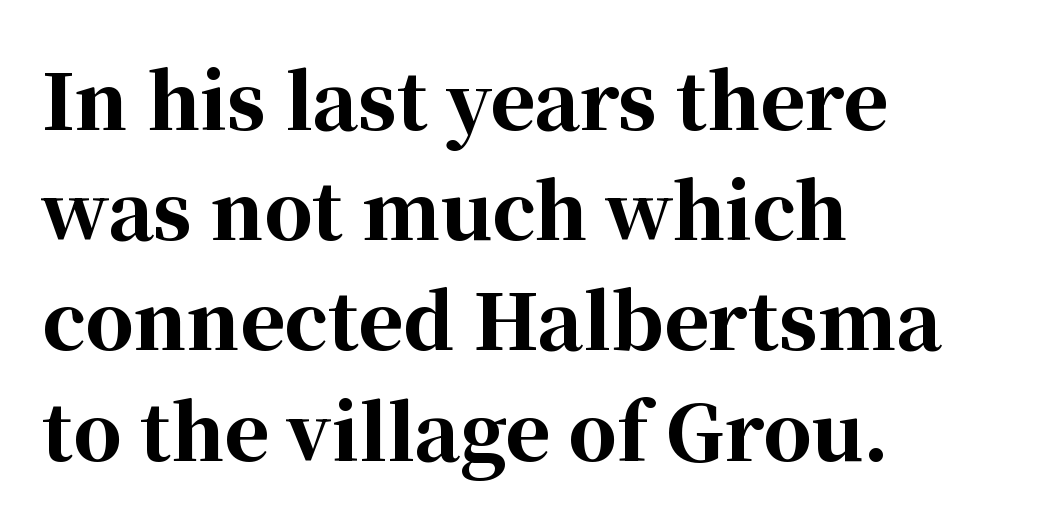
{"serif": "yes", "italic": "no", "bold": "yes", "weight": "bold", "width": "normal", "stroke_contrast": "high", "x_height": "medium", "monospaced": "no", "underline": "no", "align": "left", "line_spacing": "normal", "line_spacing_ratio": 1.45, "letter_spacing": "normal", "letter_spacing_em": 0.0, "glyph_px": 76}
